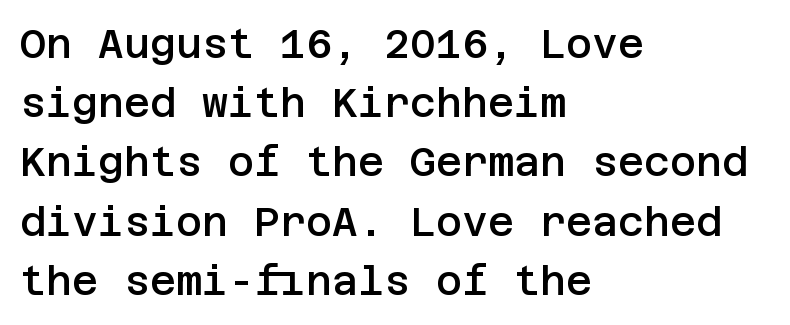
Q: Is the text bold? A: Semi-bold.
Q: Is the text italic (slanted)? A: No, it is upright.
Q: Is the typeface a serif or a sans-serif typeface? A: Sans-serif.
Q: Is the text underlined? A: No.
Q: How is the paragraph aligned? A: Left-aligned.
Q: Is the spacing between letters normal or unusually wide? A: Normal.
Q: Is the spacing between lines tight, normal or loose? A: Normal.
Q: Width (condensed, normal, or wide)? A: Normal.
Q: Stroke contrast? A: Low.
Q: x-height? A: Large.
